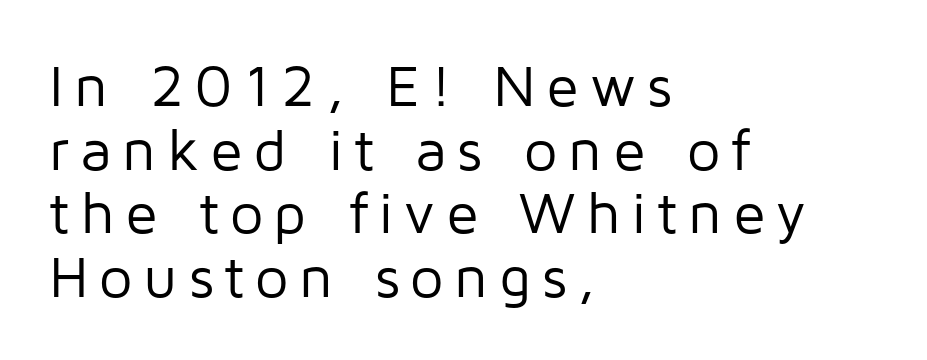
Q: Is the text bold? A: No.
Q: Is the text italic (slanted)? A: No, it is upright.
Q: Is the typeface a serif or a sans-serif typeface? A: Sans-serif.
Q: Is the text underlined? A: No.
Q: How is the paragraph aligned? A: Left-aligned.
Q: Is the spacing between lines tight, normal or loose? A: Tight.
Q: Width (condensed, normal, or wide)? A: Normal.
Q: Stroke contrast? A: Low.
Q: x-height? A: Medium.
Q: Monospaced? A: No.
